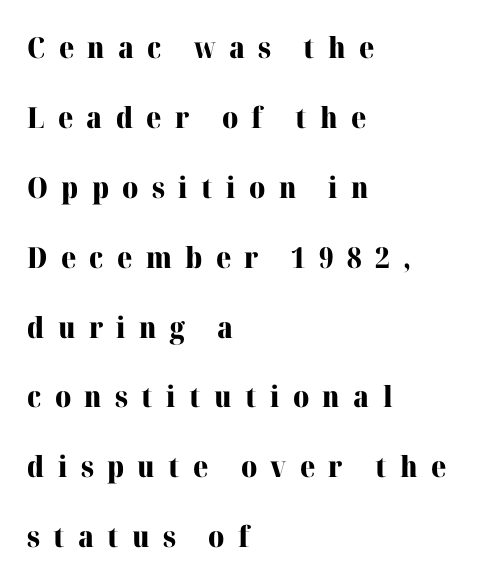
Q: Is the text bold? A: Yes.
Q: Is the text italic (slanted)? A: No, it is upright.
Q: Is the typeface a serif or a sans-serif typeface? A: Serif.
Q: Is the text underlined? A: No.
Q: How is the paragraph aligned? A: Left-aligned.
Q: Is the spacing between letters normal or unusually wide? A: Unusually wide.
Q: Is the spacing between lines tight, normal or loose? A: Loose.
Q: Width (condensed, normal, or wide)? A: Normal.
Q: Stroke contrast? A: High.
Q: x-height? A: Medium.
Q: Monospaced? A: No.
